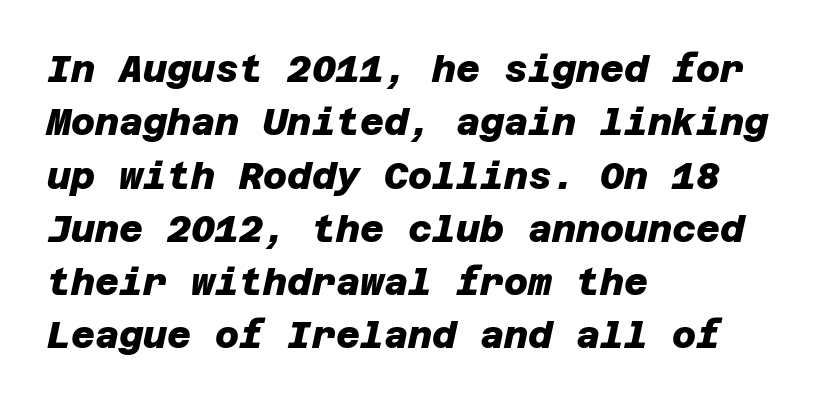
Q: Is the text bold? A: Yes.
Q: Is the typeface a serif or a sans-serif typeface? A: Sans-serif.
Q: Is the text underlined? A: No.
Q: How is the paragraph aligned? A: Left-aligned.
Q: Is the spacing between letters normal or unusually wide? A: Normal.
Q: Is the spacing between lines tight, normal or loose? A: Normal.
Q: Width (condensed, normal, or wide)? A: Normal.
Q: Stroke contrast? A: Low.
Q: x-height? A: Large.
